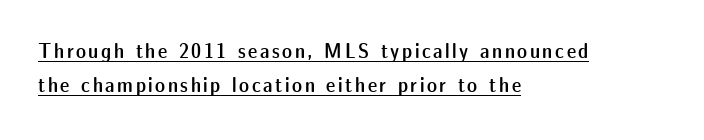
The image shows 21 px text type, upright; set left-aligned, normal line spacing (1.62x), underlined.
